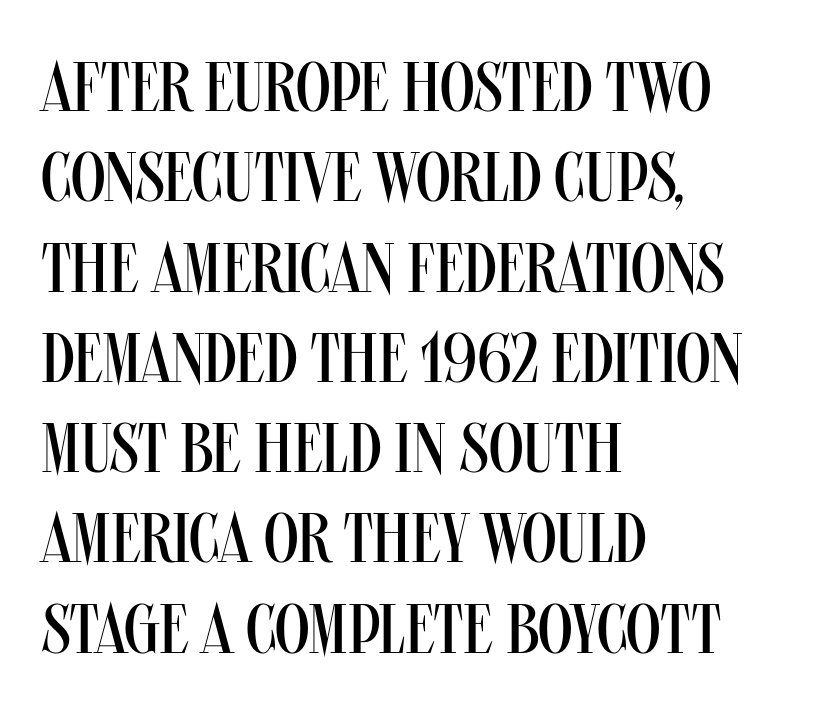
Q: Is the text bold? A: No.
Q: Is the text italic (slanted)? A: No, it is upright.
Q: Is the typeface a serif or a sans-serif typeface? A: Sans-serif.
Q: Is the text underlined? A: No.
Q: How is the paragraph aligned? A: Left-aligned.
Q: Is the spacing between letters normal or unusually wide? A: Normal.
Q: Is the spacing between lines tight, normal or loose? A: Normal.
Q: Width (condensed, normal, or wide)? A: Condensed.
Q: Stroke contrast? A: Medium.
Q: x-height? A: Large.
Q: Monospaced? A: No.
